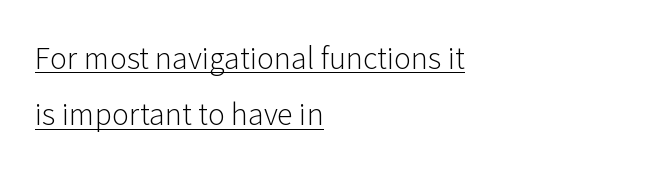
In terms of posture, this sample is upright. The space between consecutive lines is lavish. The specimen includes a rule beneath the text block's lines. The characters display no serif detailing; their extremities are plain. The face used here is proportionally spaced, like ordinary book or web type.
